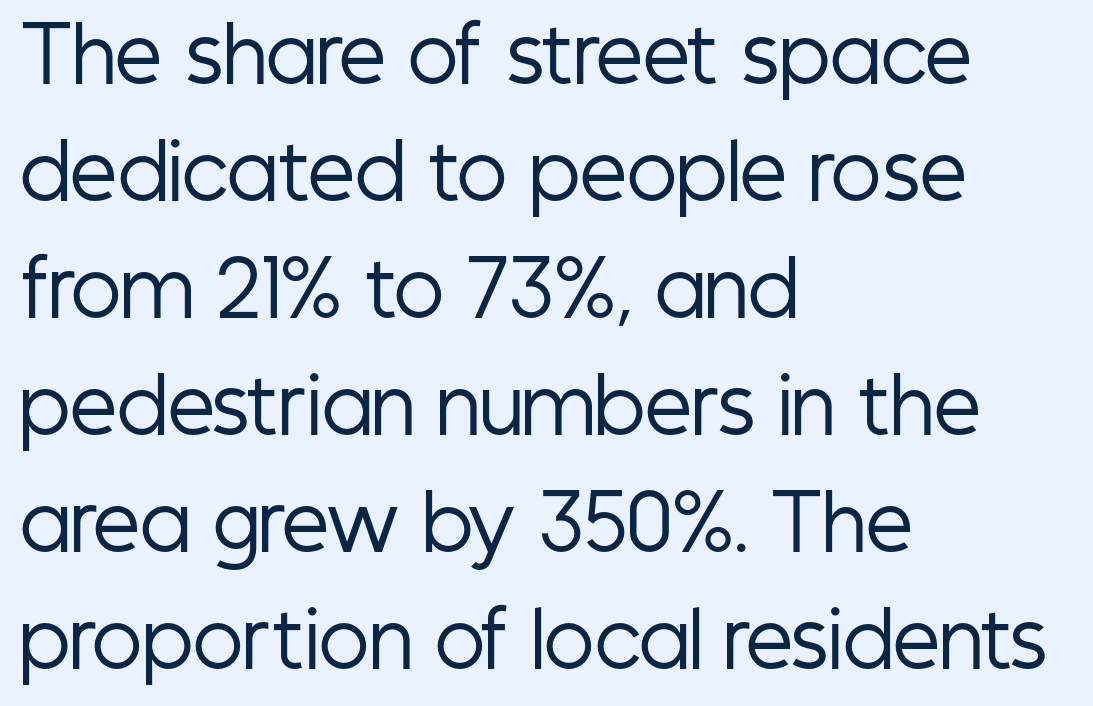
{"serif": "no", "italic": "no", "bold": "no", "weight": "regular", "width": "condensed", "stroke_contrast": "low", "x_height": "medium", "monospaced": "no", "underline": "no", "align": "left", "line_spacing": "normal", "line_spacing_ratio": 1.56, "letter_spacing": "normal", "letter_spacing_em": 0.0, "glyph_px": 75}
